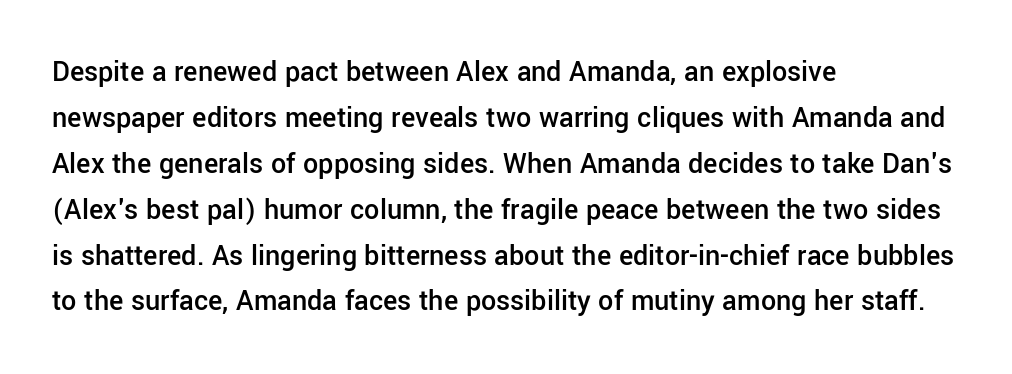
Type without underlining. One-word summary of the alignment: left. Style check: upright. Typographic density is moderately raised because the face is semibold. Regarding leading, the lines here are spaced in the standard way. Spacing verdict: proportional, widths tailored to each character.
